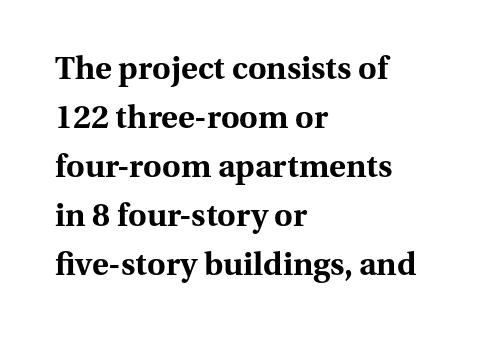
{"serif": "yes", "italic": "no", "bold": "yes", "weight": "bold", "width": "normal", "stroke_contrast": "medium", "x_height": "medium", "monospaced": "no", "underline": "no", "align": "left", "line_spacing": "normal", "line_spacing_ratio": 1.53, "letter_spacing": "normal", "letter_spacing_em": 0.0, "glyph_px": 32}
